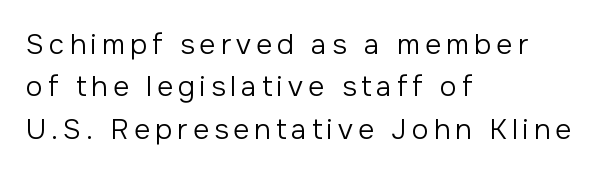
Q: Is the text bold? A: No.
Q: Is the text italic (slanted)? A: No, it is upright.
Q: Is the typeface a serif or a sans-serif typeface? A: Sans-serif.
Q: Is the text underlined? A: No.
Q: How is the paragraph aligned? A: Left-aligned.
Q: Is the spacing between lines tight, normal or loose? A: Normal.
Q: Width (condensed, normal, or wide)? A: Normal.
Q: Stroke contrast? A: Low.
Q: x-height? A: Medium.
Q: Monospaced? A: No.
